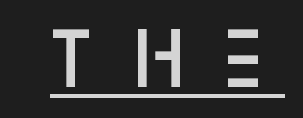
Loose tracking; the words dissolve into strings of separated letters. The lettering is marked with a stroke running underneath it. What kind of face is this? One without serifs — a sans. Note the varied advance widths — an 'i' is clearly narrower than an 'm'. Style check: upright. The rendering uses a semibold face; strokes are thickened but not to full bold.
